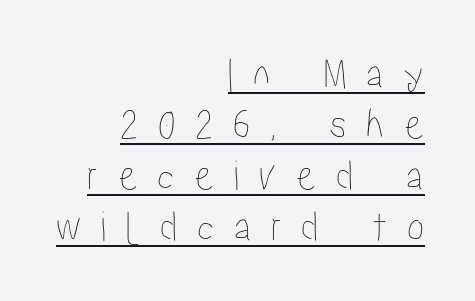
Look at the tracking — it's clearly loosened, letters drifting apart. Every stem runs plumb, perpendicular to the baseline. The typesetter chose a ragged-left arrangement here. The glyphs are accompanied by a horizontal stroke just below them. Proportional: the letters do not fall into vertical columns.
